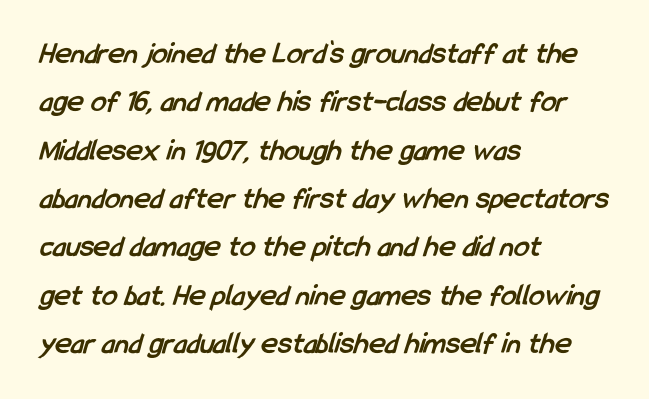
This sample has the flowing, uneven cadence of proportional lettering. You could call the tracking neutral — neither tight nor loose. Underline: absent. Compared with typical paragraphs, the rows here are spaced about the same. Compared with a centered layout, this one pins lines to the left instead. Grotesque or geometric, the face here clearly has no serifs.
